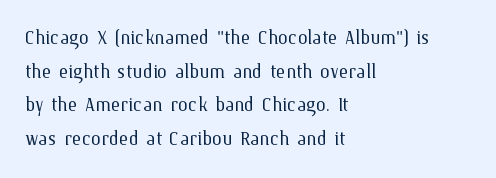
The image shows 25 px text type, upright; set left-aligned, normal line spacing (1.35x), normal letter spacing, not underlined.
